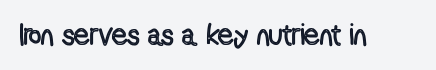
Do the characters align in a grid? No, the font is proportional. Underline: absent. These lines keep a tight, regular rhythm from letter to letter. The letters stand straight up with perfectly vertical stems.
